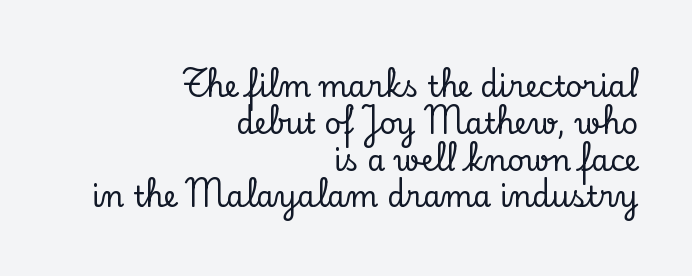
The image shows 29 px serif type, upright; set right-aligned, normal line spacing (1.27x), normal letter spacing, not underlined; low stroke contrast and a small x-height.
